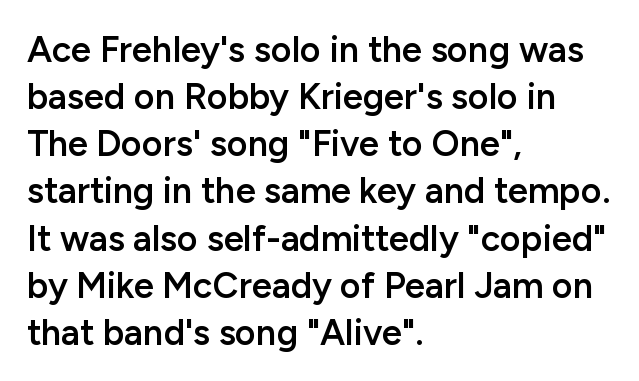
{"serif": "no", "italic": "no", "bold": "semi", "weight": "semibold", "width": "normal", "stroke_contrast": "low", "x_height": "medium", "monospaced": "no", "underline": "no", "align": "left", "line_spacing": "normal", "line_spacing_ratio": 1.31, "letter_spacing": "normal", "letter_spacing_em": 0.0, "glyph_px": 36}
